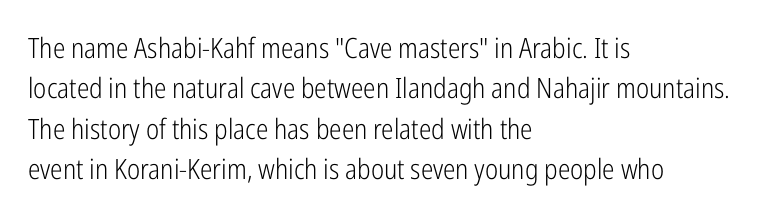
The image shows 28 px light, condensed sans-serif type, upright; set left-aligned, normal line spacing (1.44x), normal letter spacing, not underlined; low stroke contrast and a medium x-height.
